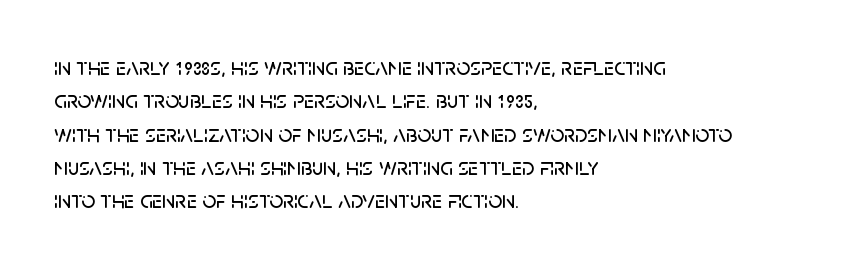
The image shows 24 px text type, upright; set left-aligned, normal line spacing (1.39x), normal letter spacing, not underlined.
